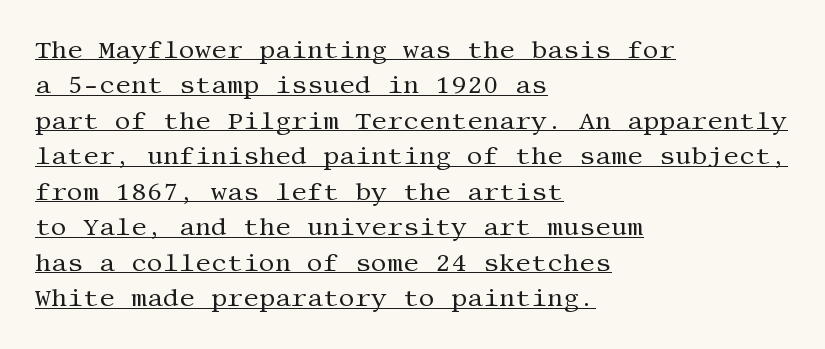
The image shows 25 px text type, upright; set left-aligned, normal line spacing (1.42x), normal letter spacing, underlined.
